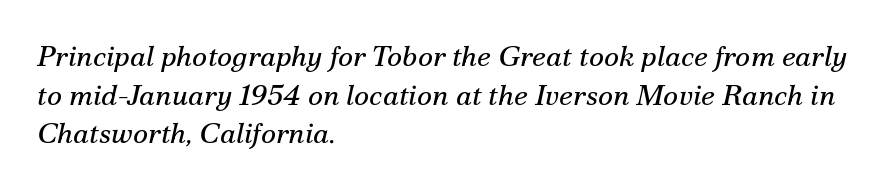
Reading down the column, the eye jumps a familiar distance to each next line. The rag falls on the right side of this text block. Does the lettering tilt? It does — this is italic. This sample uses a serif face. These glyphs show unthickened strokes, regular width or finer.
